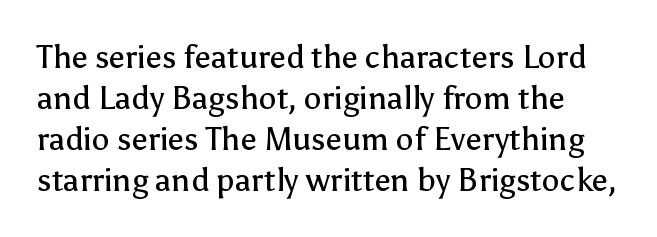
{"serif": "no", "italic": "no", "bold": "no", "weight": "regular", "width": "normal", "stroke_contrast": "low", "x_height": "medium", "monospaced": "no", "underline": "no", "line_spacing": "normal", "line_spacing_ratio": 1.28, "letter_spacing": "normal", "letter_spacing_em": 0.0, "glyph_px": 32}
